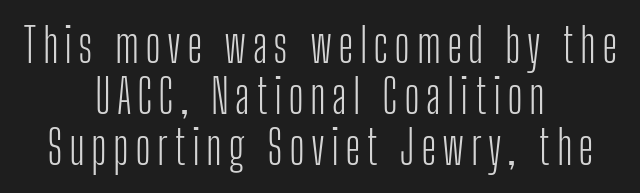
Q: Is the text bold? A: No.
Q: Is the text italic (slanted)? A: No, it is upright.
Q: Is the typeface a serif or a sans-serif typeface? A: Sans-serif.
Q: Is the text underlined? A: No.
Q: How is the paragraph aligned? A: Centered.
Q: Is the spacing between lines tight, normal or loose? A: Tight.
Q: Width (condensed, normal, or wide)? A: Condensed.
Q: Stroke contrast? A: Low.
Q: x-height? A: Medium.
Q: Monospaced? A: No.
